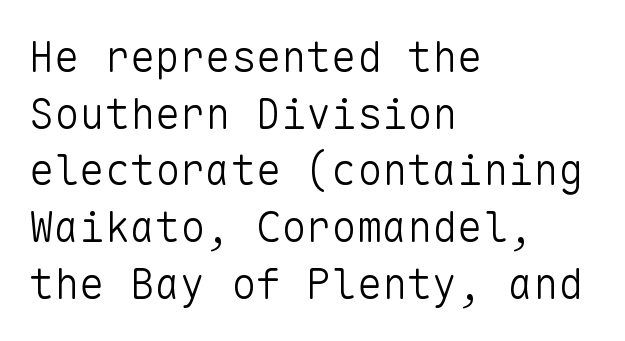
Leading: standard. The foot of each line stays bare and open. These lines are rendered in a fixed-pitch font. Classification — sans serif. The letters sit at their default tracking, neither squeezed nor spread. The text block is weighted toward the left margin, trailing off unevenly rightward.
